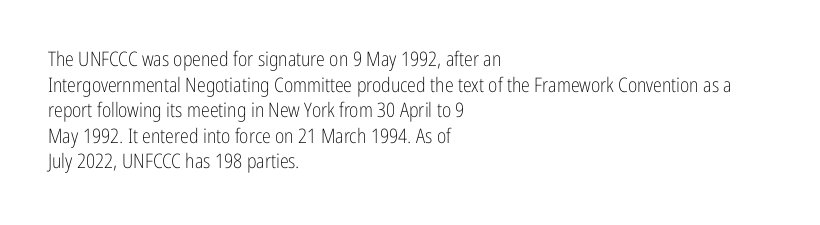
The image shows 20 px text type, upright; set left-aligned, normal line spacing (1.28x), normal letter spacing, not underlined.
